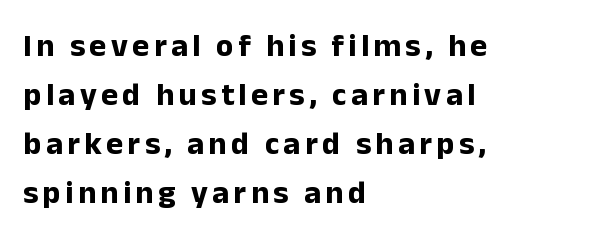
Q: Is the text bold? A: Yes.
Q: Is the text italic (slanted)? A: No, it is upright.
Q: Is the typeface a serif or a sans-serif typeface? A: Sans-serif.
Q: Is the text underlined? A: No.
Q: How is the paragraph aligned? A: Left-aligned.
Q: Is the spacing between lines tight, normal or loose? A: Normal.
Q: Width (condensed, normal, or wide)? A: Normal.
Q: Stroke contrast? A: Low.
Q: x-height? A: Medium.
Q: Monospaced? A: No.
